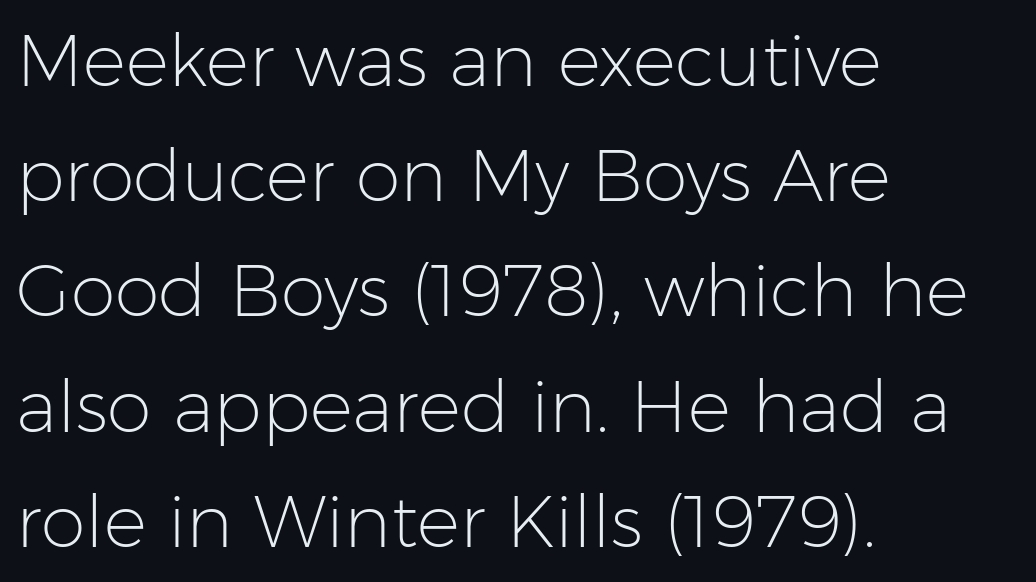
{"serif": "no", "italic": "no", "bold": "no", "weight": "light", "width": "normal", "stroke_contrast": "low", "x_height": "medium", "monospaced": "no", "underline": "no", "align": "left", "line_spacing": "normal", "line_spacing_ratio": 1.6, "letter_spacing": "normal", "letter_spacing_em": 0.0, "glyph_px": 72}
